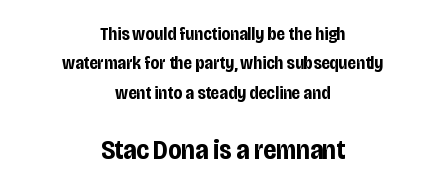
A dark, heavy texture on the line: the type is bold. Note: smaller setting up top, larger setting below. The line-height multiplier appears to be the usual default. These lines were composed using upright roman letters.
